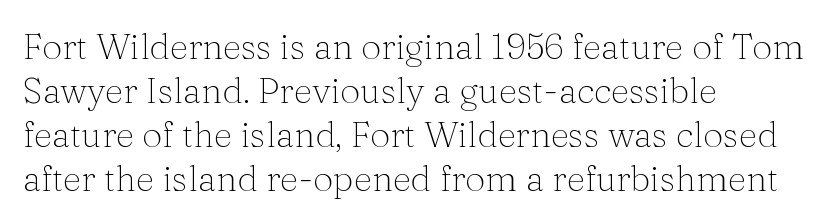
The gaps between neighbouring characters are ordinary and unremarkable. This is serif lettering, the kind often seen in printed books. Nobody drew a line under any word here. The compositor pushed each line to the left boundary. The strokes carry an ordinary text weight at most.
